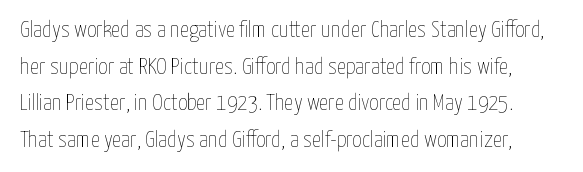
{"italic": "no", "bold": "no", "underline": "no", "line_spacing": "normal", "line_spacing_ratio": 1.59, "letter_spacing": "normal", "letter_spacing_em": 0.0, "glyph_px": 23}
